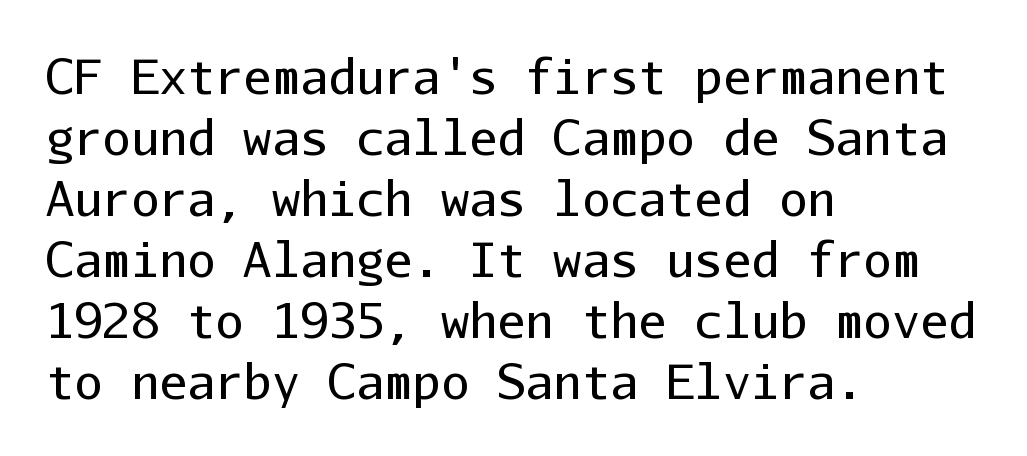
Q: Is the text bold? A: No.
Q: Is the text italic (slanted)? A: No, it is upright.
Q: Is the typeface a serif or a sans-serif typeface? A: Sans-serif.
Q: Is the text underlined? A: No.
Q: How is the paragraph aligned? A: Left-aligned.
Q: Is the spacing between letters normal or unusually wide? A: Normal.
Q: Is the spacing between lines tight, normal or loose? A: Normal.
Q: Width (condensed, normal, or wide)? A: Normal.
Q: Stroke contrast? A: Low.
Q: x-height? A: Medium.
Q: Monospaced? A: Yes.
